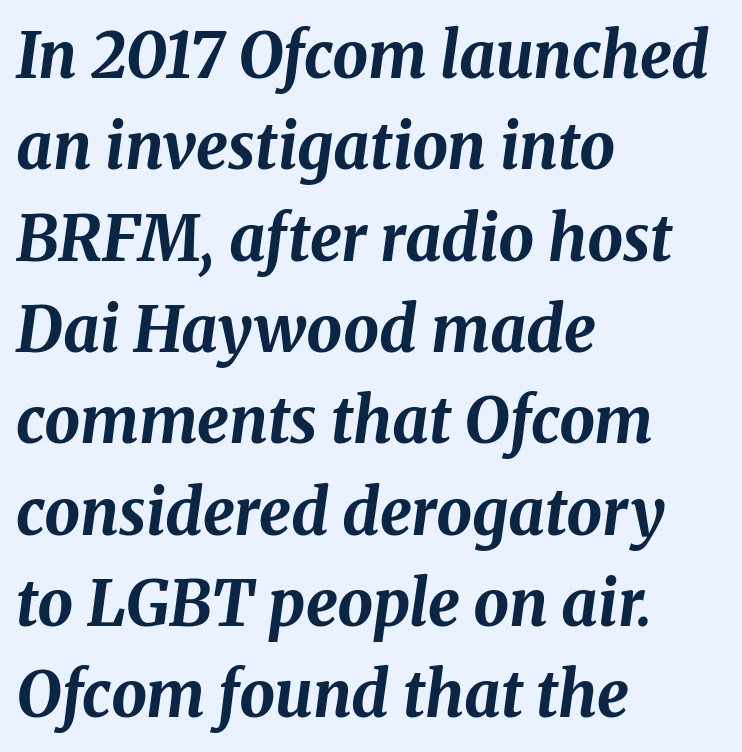
Plenty of ink on the page — the face is bold. Character widths vary here, with narrow letters taking less room than wide ones. Quick note: underline off. Notice how the stems are inclined rather than vertical — that's the hallmark of italics. Leading: standard.
